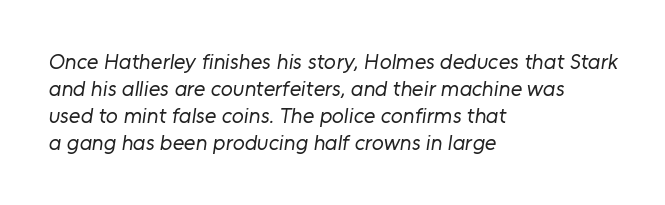
{"bold": "no", "underline": "no", "align": "left", "line_spacing_ratio": 1.23, "letter_spacing": "normal", "letter_spacing_em": 0.0, "glyph_px": 22}
